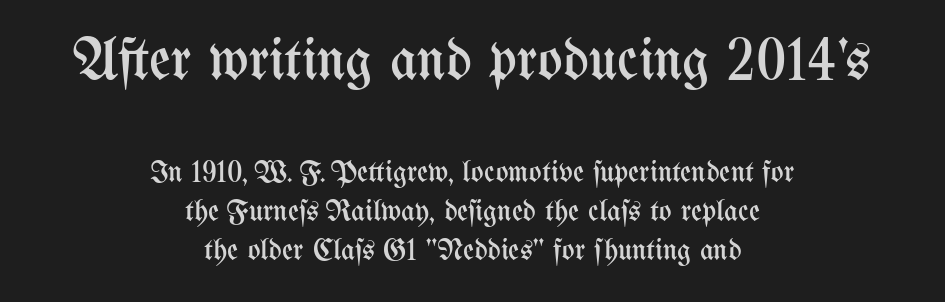
The face used here is proportionally spaced, like ordinary book or web type. Summary of weight: not heavy and not bold. This rendering features lettering with no underline. What stands out about the letter spacing? Nothing — it is the standard amount.
